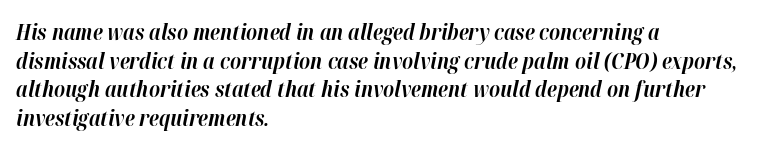
The image shows 22 px bold type, italic (leaning right); set left-aligned, normal line spacing (1.3x), normal letter spacing, not underlined.
